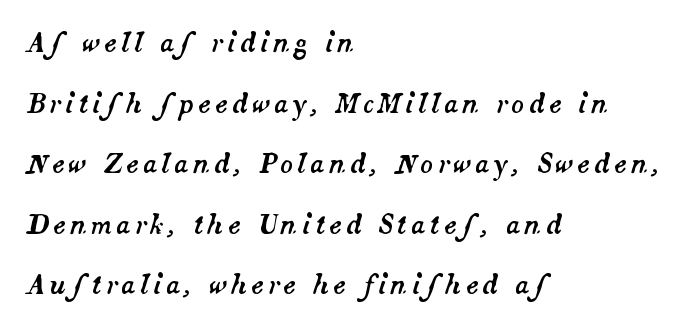
The image shows 26 px text type, italic (leaning right); set left-aligned, loose line spacing (2.33x), not underlined.
